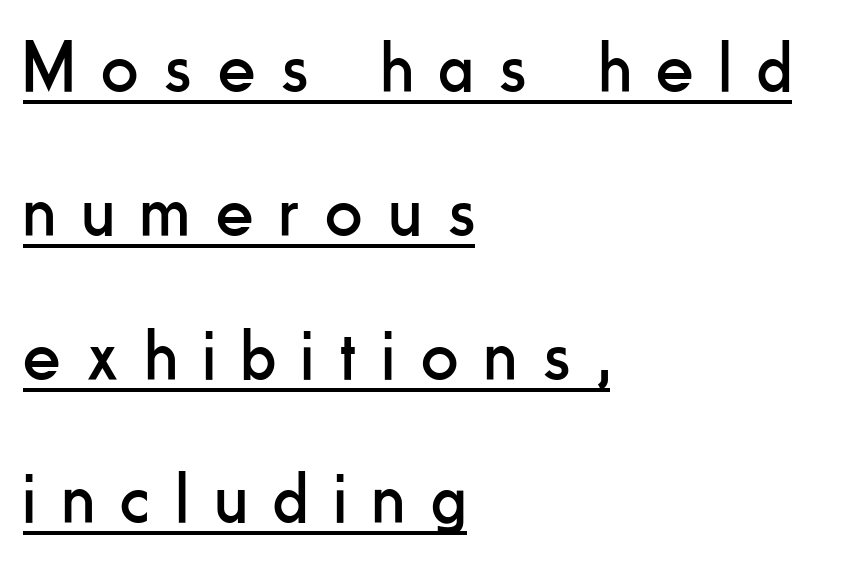
The image shows 73 px regular-weight, condensed sans-serif type, upright; set left-aligned, loose line spacing (1.97x), unusually wide letter spacing (+0.36 em), underlined; low stroke contrast and a small x-height.
